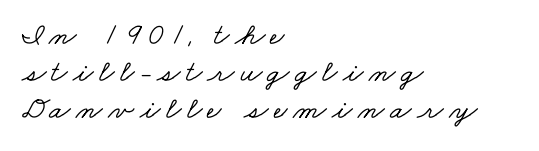
Q: Is the typeface a serif or a sans-serif typeface? A: Serif.
Q: Is the text underlined? A: No.
Q: How is the paragraph aligned? A: Left-aligned.
Q: Width (condensed, normal, or wide)? A: Wide.
Q: Stroke contrast? A: Low.
Q: x-height? A: Small.
Q: Monospaced? A: No.
